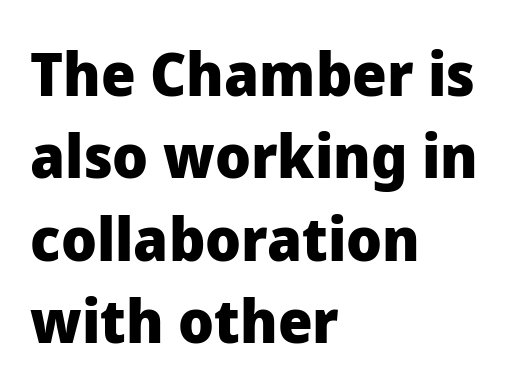
The image shows 61 px heavy sans-serif type, upright; set left-aligned, normal line spacing (1.35x), normal letter spacing, not underlined; low stroke contrast and a medium x-height.
